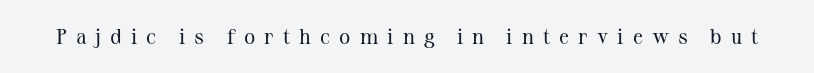
Inter-character spacing is expanded well beyond the font's built-in metrics. The passage shown is not underscored anywhere. The passage shown is not bold in any degree. This is roman type, the default non-slanted kind.
